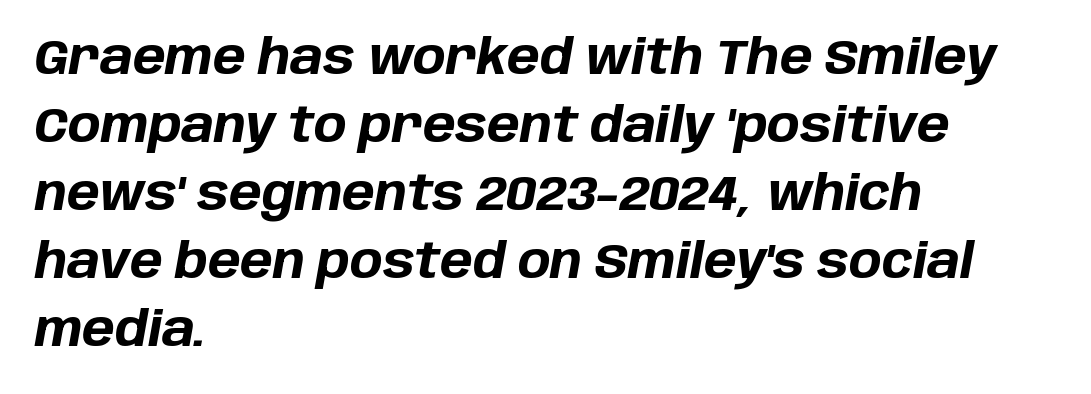
{"italic": "yes", "lean": "right", "slant_degrees": 10, "bold": "yes", "weight": "bold", "width": "normal", "stroke_contrast": "low", "x_height": "large", "monospaced": "no", "underline": "no", "align": "left", "line_spacing": "normal", "line_spacing_ratio": 1.39, "letter_spacing": "normal", "letter_spacing_em": 0.0, "glyph_px": 49}
